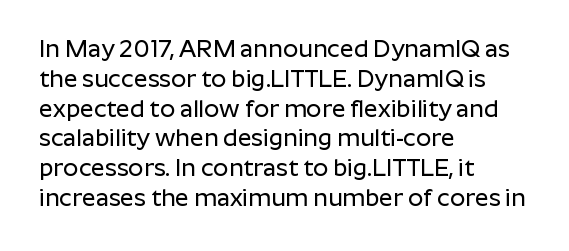
Q: Is the text italic (slanted)? A: No, it is upright.
Q: Is the text underlined? A: No.
Q: How is the paragraph aligned? A: Left-aligned.
Q: Is the spacing between letters normal or unusually wide? A: Normal.
